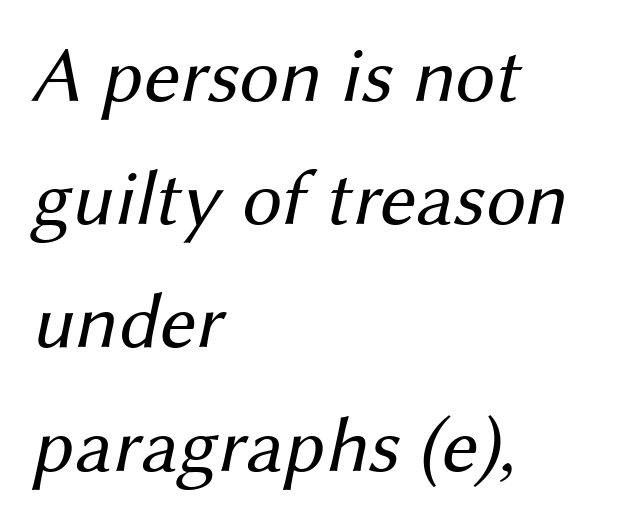
Nobody drew a line under any word here. Leading matches the norm, producing a regular column. Vertical stems look standard width or narrower in stroke. To sum up the face: it is a sans, with no serifs.
